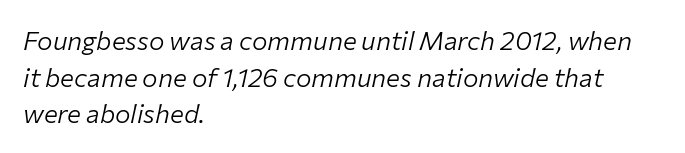
Has an underline been added? It has not. One-word summary of the alignment: left. Regarding leading, the lines here are spaced in the standard way. Yep, that's italic — everything's leaning. Caption: face not bold, strokes unweighted. The letterforms sit shoulder to shoulder at normal distance.
